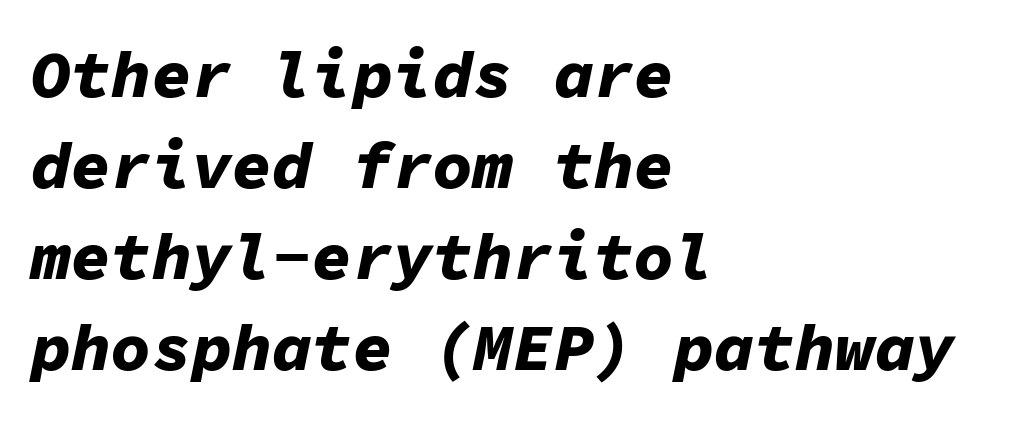
The image shows 67 px bold type, italic (leaning right), monospaced; set left-aligned, normal line spacing (1.36x), normal letter spacing, not underlined; low stroke contrast and a medium x-height.
